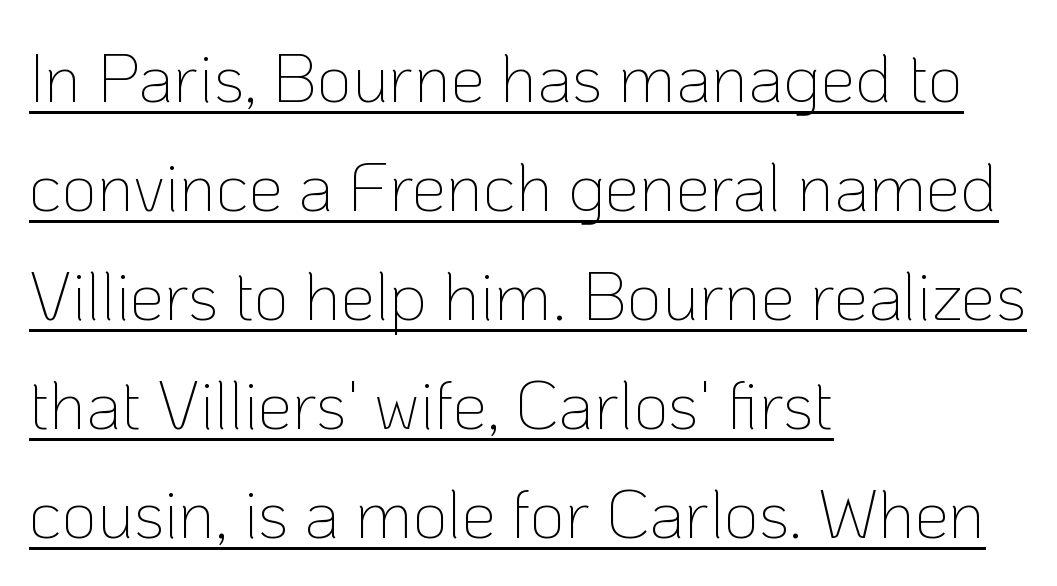
The image shows 69 px thin sans-serif type, upright; set left-aligned, normal line spacing (1.58x), normal letter spacing, underlined; low stroke contrast and a medium x-height.
